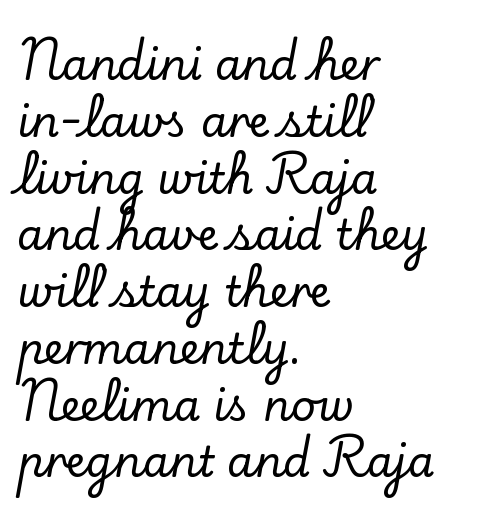
{"serif": "yes", "width": "normal", "stroke_contrast": "low", "x_height": "small", "monospaced": "no", "underline": "no", "align": "left", "line_spacing": "normal", "line_spacing_ratio": 1.32, "letter_spacing": "normal", "letter_spacing_em": 0.0, "glyph_px": 43}
